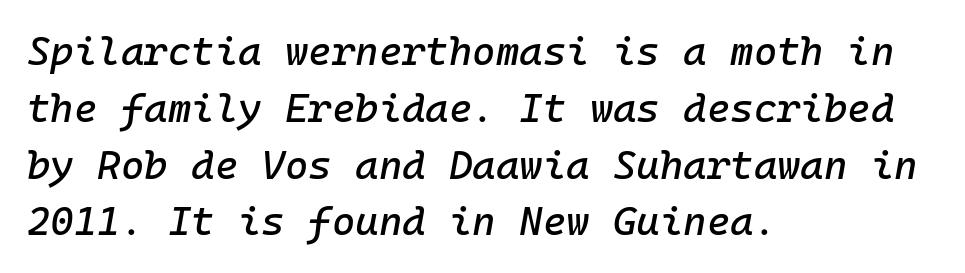
The image shows 40 px text type, italic (leaning right), monospaced; set left-aligned, normal line spacing (1.42x), normal letter spacing, not underlined; low stroke contrast and a medium x-height.
